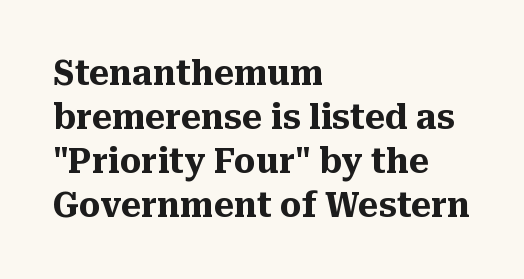
Q: Is the text bold? A: Yes.
Q: Is the text italic (slanted)? A: No, it is upright.
Q: Is the typeface a serif or a sans-serif typeface? A: Serif.
Q: Is the text underlined? A: No.
Q: How is the paragraph aligned? A: Left-aligned.
Q: Is the spacing between letters normal or unusually wide? A: Normal.
Q: Is the spacing between lines tight, normal or loose? A: Normal.
Q: Width (condensed, normal, or wide)? A: Normal.
Q: Stroke contrast? A: Medium.
Q: x-height? A: Medium.
Q: Monospaced? A: No.
